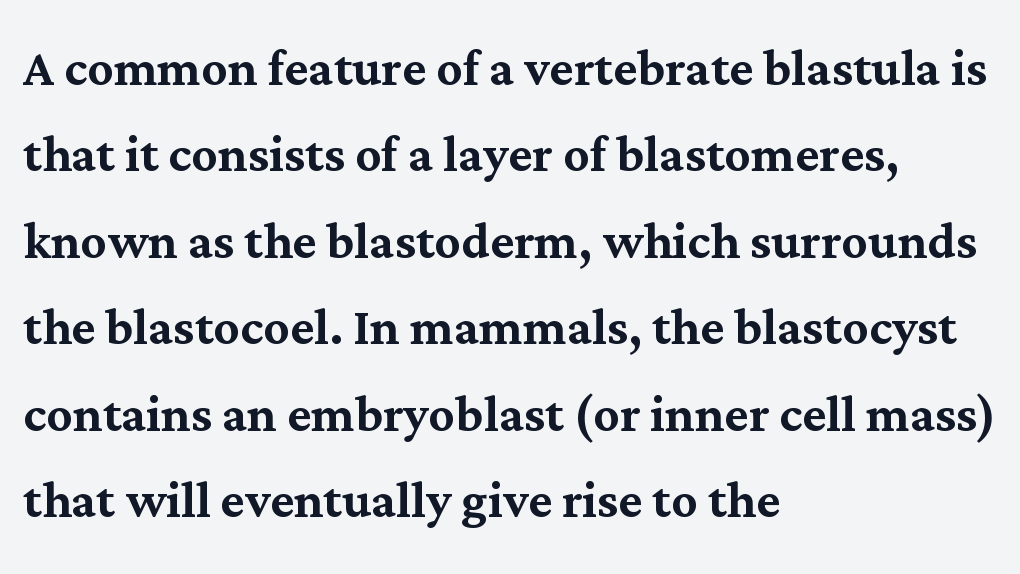
Q: Is the text italic (slanted)? A: No, it is upright.
Q: Is the typeface a serif or a sans-serif typeface? A: Serif.
Q: Is the text underlined? A: No.
Q: How is the paragraph aligned? A: Left-aligned.
Q: Is the spacing between letters normal or unusually wide? A: Normal.
Q: Is the spacing between lines tight, normal or loose? A: Normal.
Q: Width (condensed, normal, or wide)? A: Normal.
Q: Stroke contrast? A: Medium.
Q: x-height? A: Medium.
Q: Monospaced? A: No.
